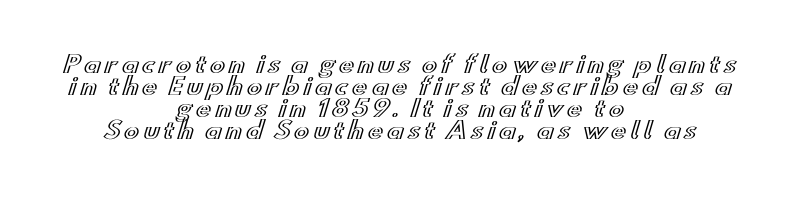
A clean baseline with only descenders dipping below it. Each new line begins almost immediately beneath the previous one. A student would call this center alignment; a typographer would say set centered.
